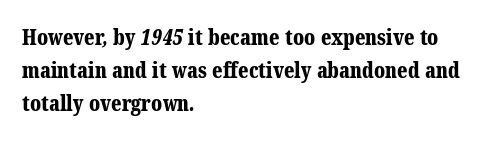
Compared with a centered layout, this one pins lines to the left instead. Letter spacing: default. Type without underlining. Heavy-handed strokes throughout: this text is bold. Students, observe: this is what conventionally led text looks like.
